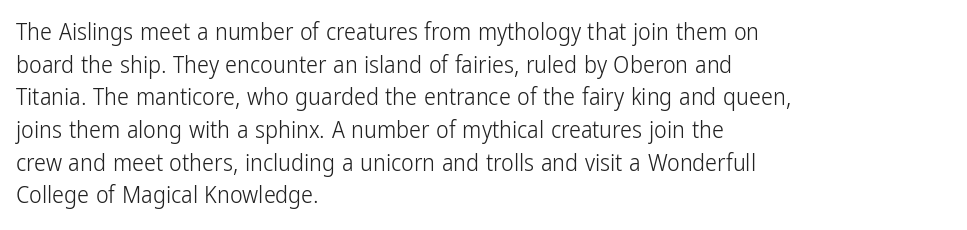
Plain, unruled lines of type. Ordinary non-slanted type is in use. Does extra space separate the letters? No, they use regular spacing. This is not heavy type; no bold has been used. These lines sit exactly where default settings would place them. Reading down the block, your eye returns to a fixed left position each line.
